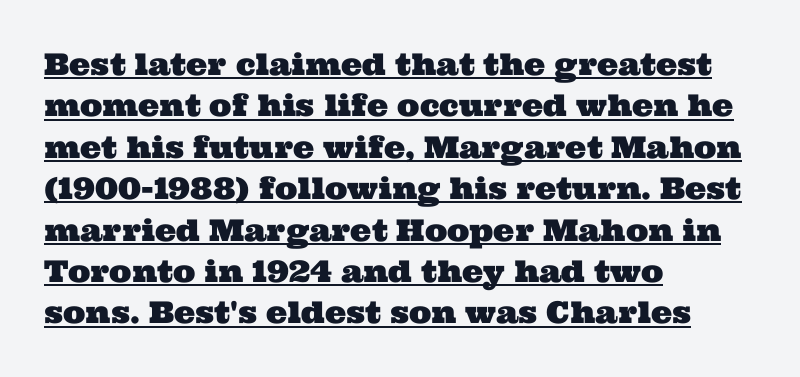
{"serif": "yes", "width": "wide", "stroke_contrast": "medium", "x_height": "medium", "monospaced": "no", "underline": "yes", "align": "left", "line_spacing": "normal", "line_spacing_ratio": 1.38, "letter_spacing": "normal", "letter_spacing_em": 0.0, "glyph_px": 30}
